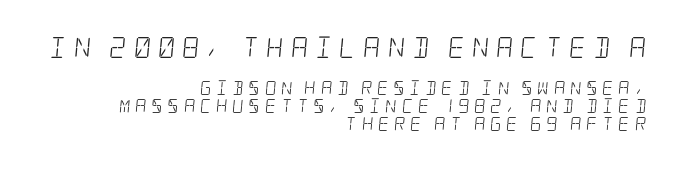
Casual observation: everything's shoved over to the right. The gap between lines stays unmarked. Leading matches the norm, producing a regular column. Between one letter and the next there's a generous, obvious gap. The block sitting higher on the canvas is the one with enlarged characters.
